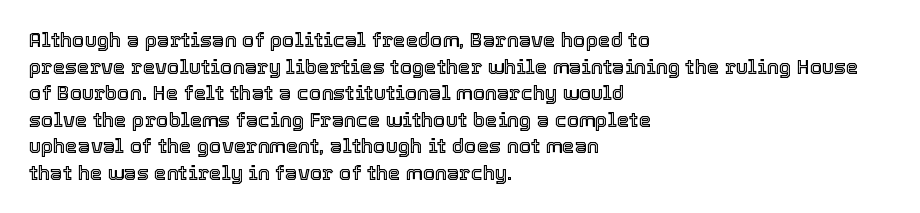
{"italic": "no", "underline": "no", "align": "left", "line_spacing": "normal", "line_spacing_ratio": 1.33, "letter_spacing": "normal", "letter_spacing_em": 0.0, "glyph_px": 20}
